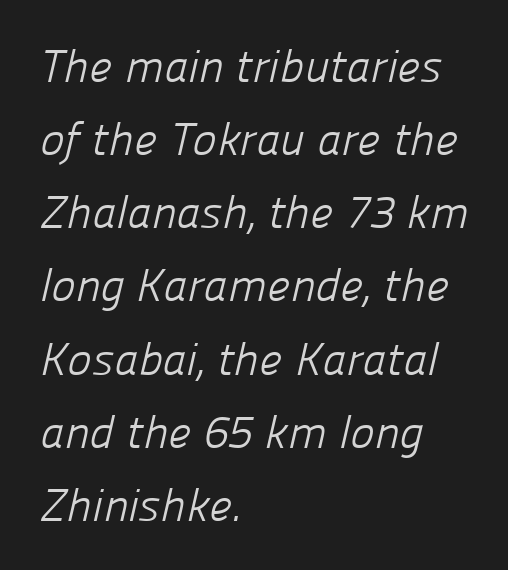
{"serif": "no", "bold": "no", "weight": "light", "width": "normal", "stroke_contrast": "low", "x_height": "medium", "monospaced": "no", "underline": "no", "align": "left", "line_spacing": "normal", "line_spacing_ratio": 1.59, "letter_spacing": "normal", "letter_spacing_em": 0.0, "glyph_px": 46}
